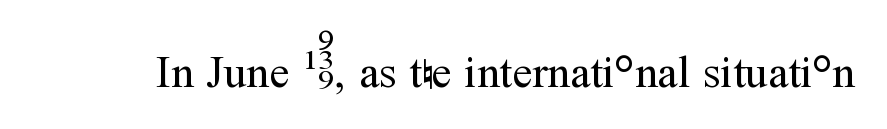
Q: Is the text bold? A: No.
Q: Is the text italic (slanted)? A: No, it is upright.
Q: Is the typeface a serif or a sans-serif typeface? A: Serif.
Q: Is the text underlined? A: No.
Q: Is the spacing between letters normal or unusually wide? A: Normal.
Q: Width (condensed, normal, or wide)? A: Normal.
Q: Stroke contrast? A: Medium.
Q: x-height? A: Medium.
Q: Monospaced? A: No.
